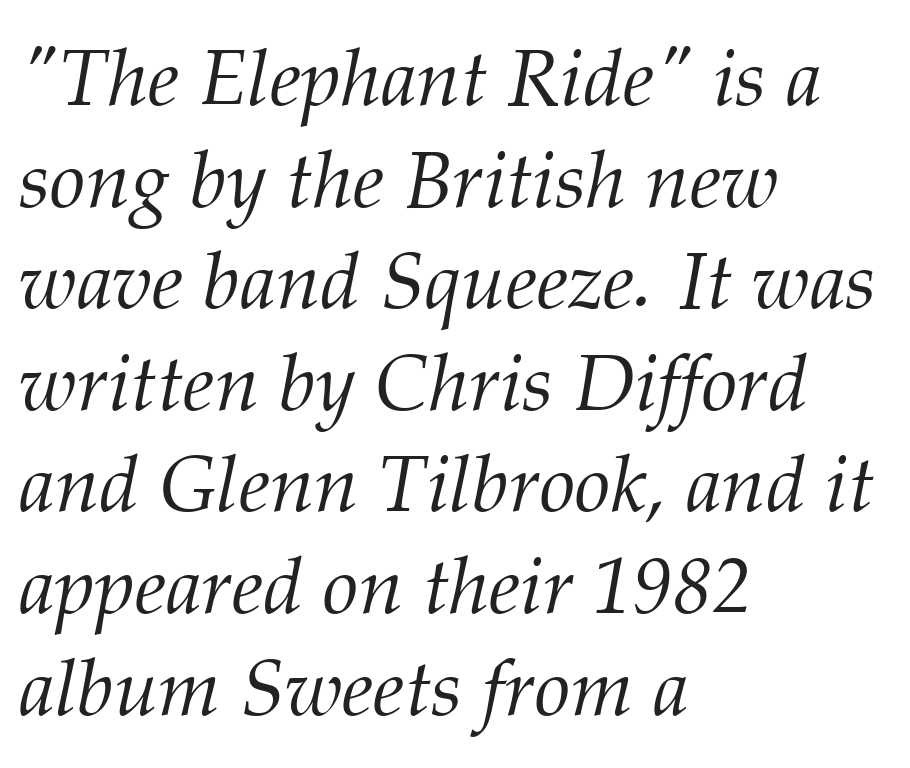
The image shows 80 px light serif type, italic (leaning right); set left-aligned, normal line spacing (1.27x), normal letter spacing, not underlined; medium stroke contrast and a medium x-height.
